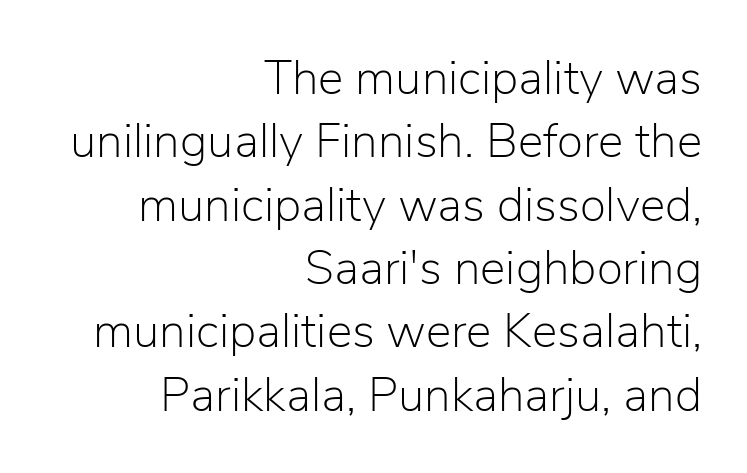
Words float on clear page, feet unadorned. The lettering holds an erect, upright posture throughout. The rows are spaced the way most documents space them. There is no visible air inserted between adjacent glyphs.
